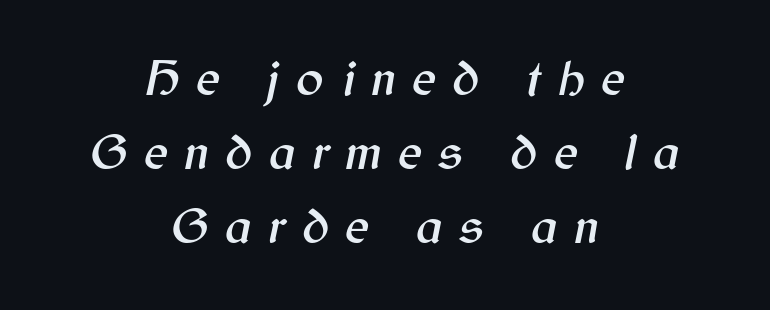
Q: Is the text italic (slanted)? A: Yes, it leans right by about 12 degrees.
Q: Is the text underlined? A: No.
Q: How is the paragraph aligned? A: Centered.
Q: Is the spacing between letters normal or unusually wide? A: Unusually wide.
Q: Is the spacing between lines tight, normal or loose? A: Normal.
Q: Width (condensed, normal, or wide)? A: Normal.
Q: Stroke contrast? A: Medium.
Q: x-height? A: Medium.
Q: Monospaced? A: No.
